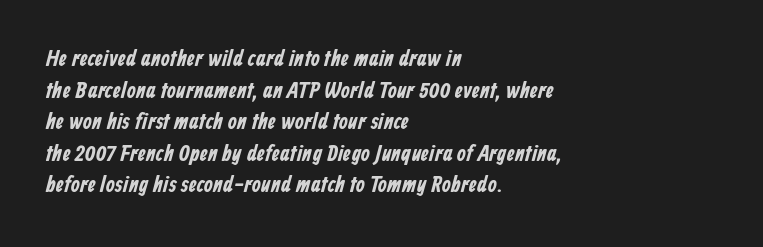
The image shows 23 px text type; set left-aligned, normal line spacing (1.37x), normal letter spacing, not underlined.
